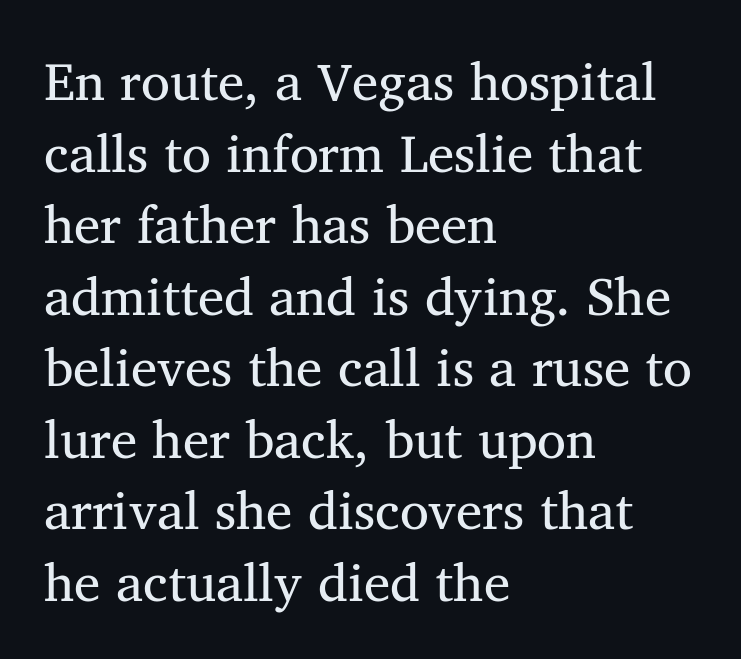
{"serif": "yes", "bold": "no", "weight": "regular", "width": "normal", "stroke_contrast": "medium", "x_height": "medium", "monospaced": "no", "underline": "no", "align": "left", "line_spacing": "normal", "line_spacing_ratio": 1.35, "letter_spacing": "normal", "letter_spacing_em": 0.0, "glyph_px": 53}
